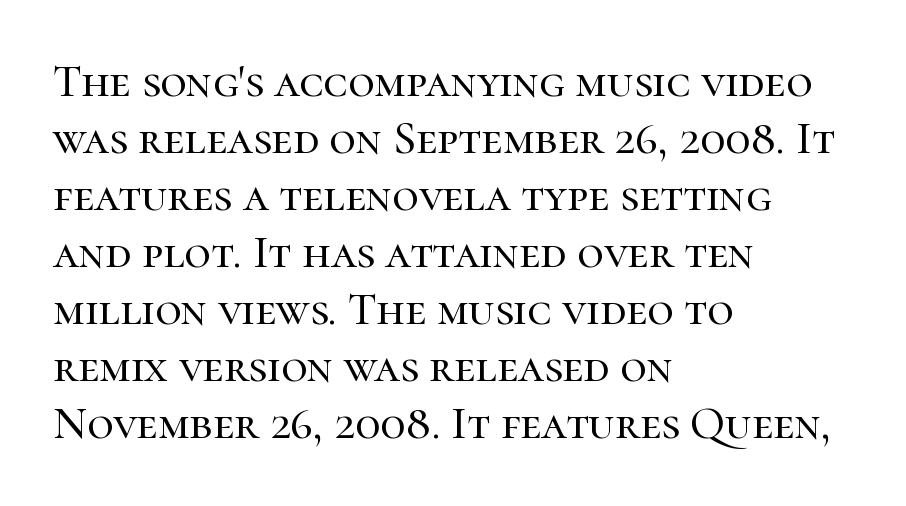
The image shows 46 px serif type, upright; set left-aligned, line spacing 1.24x, normal letter spacing, not underlined; high stroke contrast and a medium x-height.
